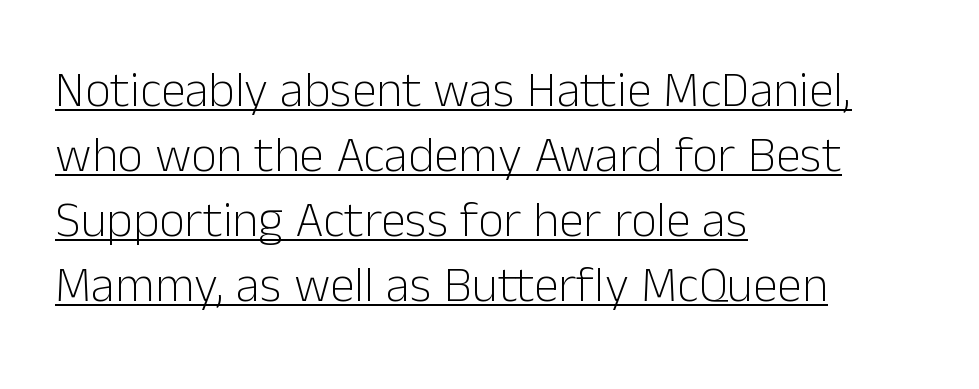
Q: Is the text bold? A: No.
Q: Is the text italic (slanted)? A: No, it is upright.
Q: Is the typeface a serif or a sans-serif typeface? A: Sans-serif.
Q: Is the text underlined? A: Yes.
Q: How is the paragraph aligned? A: Left-aligned.
Q: Is the spacing between letters normal or unusually wide? A: Normal.
Q: Is the spacing between lines tight, normal or loose? A: Normal.
Q: Width (condensed, normal, or wide)? A: Normal.
Q: Stroke contrast? A: Low.
Q: x-height? A: Medium.
Q: Monospaced? A: No.
